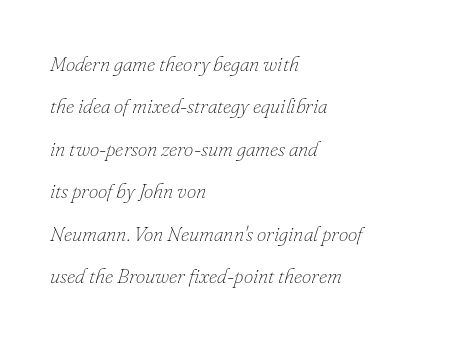
{"italic": "yes", "lean": "right", "slant_degrees": 16, "bold": "no", "underline": "no", "align": "left", "line_spacing": "loose", "line_spacing_ratio": 2.02, "letter_spacing": "normal", "letter_spacing_em": 0.0, "glyph_px": 21}
